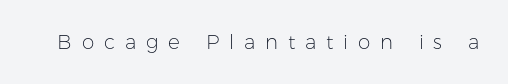
The image shows 20 px text type, upright; set unusually wide letter spacing (+0.49 em), not underlined.
